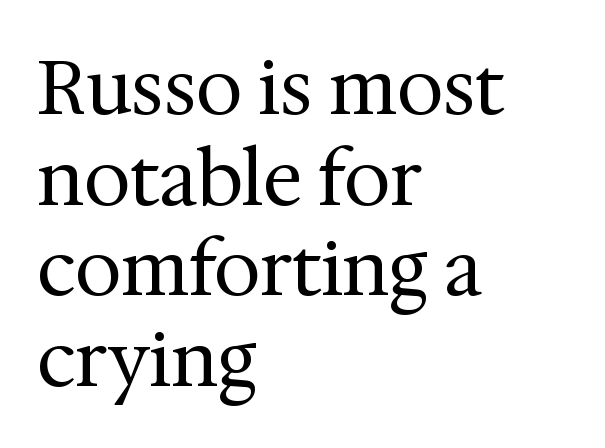
{"serif": "yes", "italic": "no", "bold": "no", "weight": "regular", "width": "normal", "stroke_contrast": "medium", "x_height": "medium", "monospaced": "no", "underline": "no", "align": "left", "line_spacing_ratio": 1.21, "letter_spacing": "normal", "letter_spacing_em": 0.0, "glyph_px": 75}
